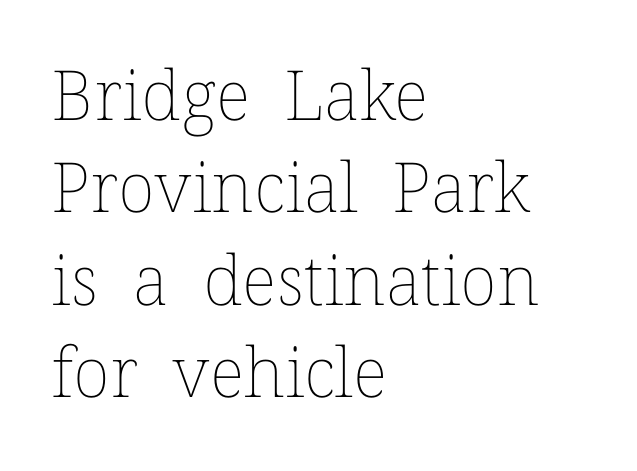
Left-aligned paragraph, ragged on the right. The lines sit at an ordinary, default distance from one another. Standard letterfit; no display-style spreading of the glyphs. The string is rendered with underlining switched off. This sample uses an upright cut, with every glyph sitting square on the baseline. The passage shown is typed in a proportional face where columns would drift.
